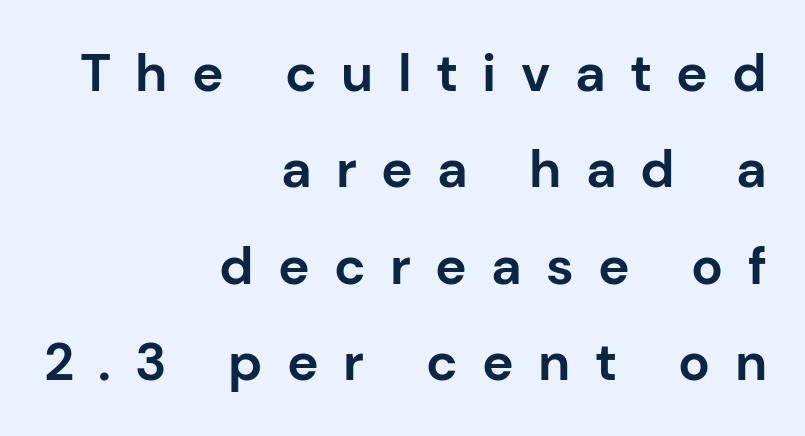
Q: Is the text bold? A: Yes.
Q: Is the text italic (slanted)? A: No, it is upright.
Q: Is the typeface a serif or a sans-serif typeface? A: Sans-serif.
Q: Is the text underlined? A: No.
Q: How is the paragraph aligned? A: Right-aligned.
Q: Is the spacing between letters normal or unusually wide? A: Unusually wide.
Q: Width (condensed, normal, or wide)? A: Normal.
Q: Stroke contrast? A: Low.
Q: x-height? A: Medium.
Q: Monospaced? A: No.
